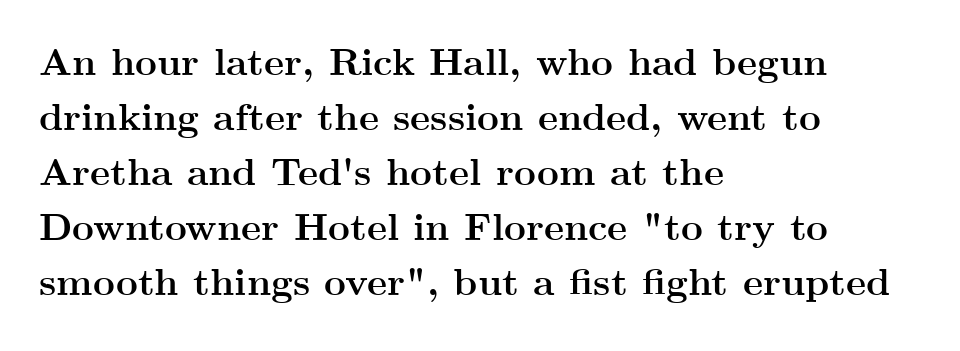
{"serif": "yes", "italic": "no", "bold": "yes", "weight": "semibold", "width": "wide", "stroke_contrast": "medium", "x_height": "small", "monospaced": "no", "underline": "no", "align": "left", "line_spacing": "normal", "line_spacing_ratio": 1.45, "letter_spacing": "normal", "letter_spacing_em": 0.0, "glyph_px": 38}
